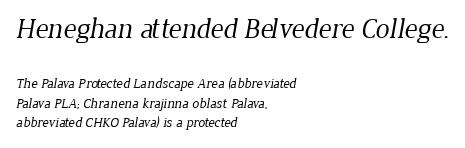
Visually the block forms a straight wall on the left and a jagged coastline on the right. Rule under the text: the space is simply empty. Each new line begins a customary step beneath the previous one. Letterform terminals end in serifs throughout the passage.
